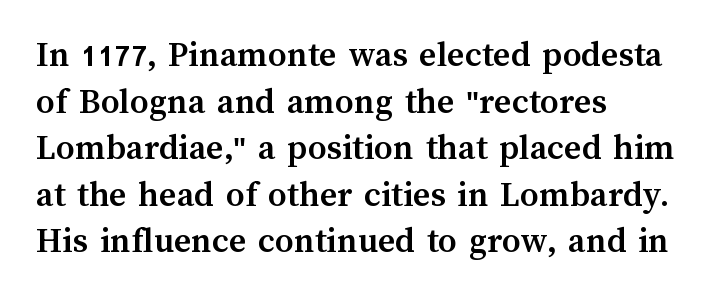
Q: Is the text bold? A: Yes.
Q: Is the text italic (slanted)? A: No, it is upright.
Q: Is the text underlined? A: No.
Q: How is the paragraph aligned? A: Left-aligned.
Q: Is the spacing between letters normal or unusually wide? A: Normal.
Q: Is the spacing between lines tight, normal or loose? A: Normal.
Q: Width (condensed, normal, or wide)? A: Normal.
Q: Stroke contrast? A: Medium.
Q: x-height? A: Medium.
Q: Monospaced? A: No.
